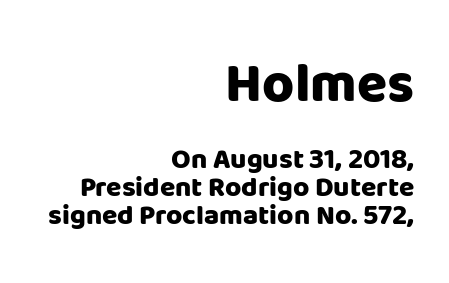
The lines are packed closely together with very little leading. This sample uses an upright cut, with every glyph sitting square on the baseline. These two chunks differ in scale, with the top chunk taking the larger measure. The passage shown is typeset with a sans-serif family.
